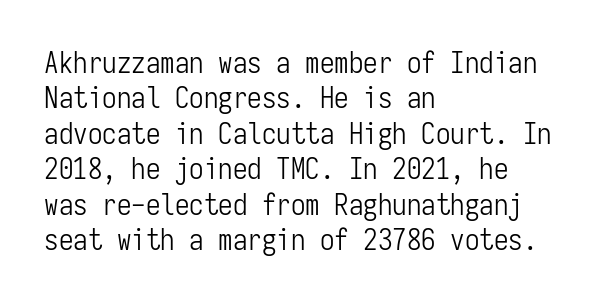
{"serif": "no", "italic": "no", "bold": "no", "weight": "light", "width": "condensed", "stroke_contrast": "low", "x_height": "medium", "monospaced": "yes", "underline": "no", "align": "left", "line_spacing_ratio": 1.22, "letter_spacing": "normal", "letter_spacing_em": 0.0, "glyph_px": 29}
